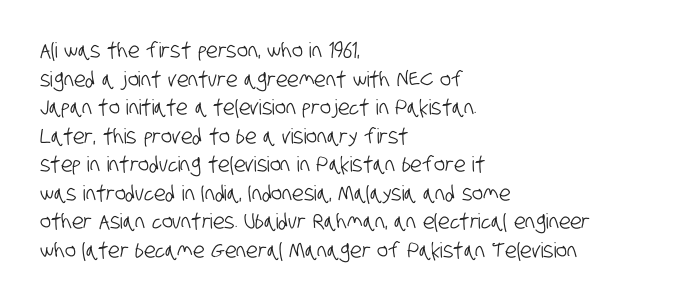
If you drew a ruler down the left edge, every line would touch it. Lines of text with bare space underneath. Regarding leading, the lines here are spaced in the standard way. Standard letterfit; no display-style spreading of the glyphs.
